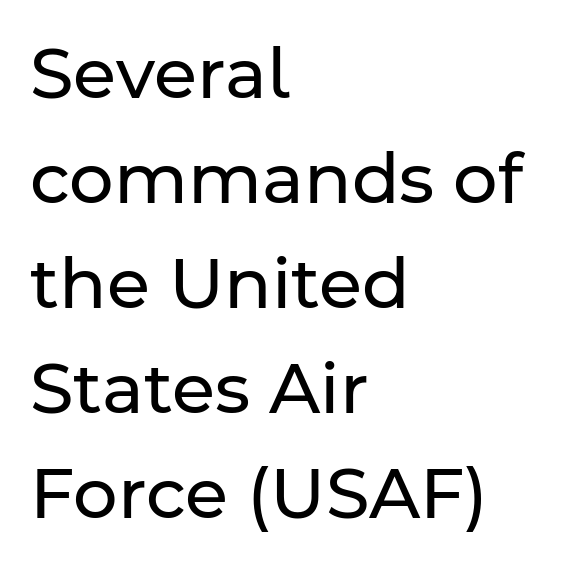
Q: Is the text bold? A: No.
Q: Is the text italic (slanted)? A: No, it is upright.
Q: Is the typeface a serif or a sans-serif typeface? A: Sans-serif.
Q: Is the text underlined? A: No.
Q: How is the paragraph aligned? A: Left-aligned.
Q: Is the spacing between letters normal or unusually wide? A: Normal.
Q: Is the spacing between lines tight, normal or loose? A: Normal.
Q: Width (condensed, normal, or wide)? A: Normal.
Q: Stroke contrast? A: Low.
Q: x-height? A: Medium.
Q: Monospaced? A: No.
